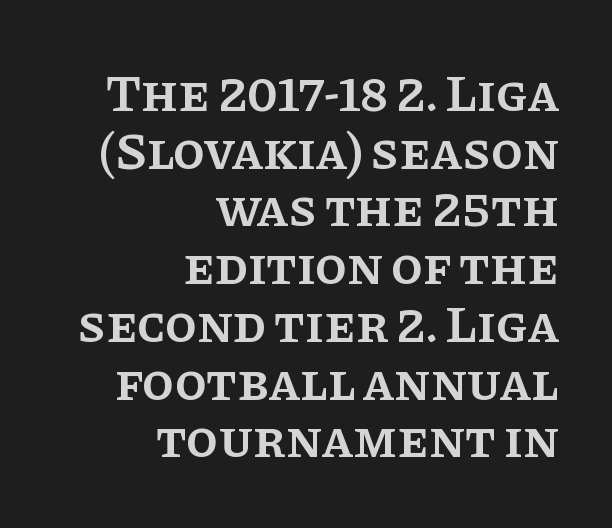
Q: Is the text bold? A: Semi-bold.
Q: Is the text italic (slanted)? A: No, it is upright.
Q: Is the typeface a serif or a sans-serif typeface? A: Serif.
Q: Is the text underlined? A: No.
Q: How is the paragraph aligned? A: Right-aligned.
Q: Is the spacing between letters normal or unusually wide? A: Normal.
Q: Is the spacing between lines tight, normal or loose? A: Tight.
Q: Width (condensed, normal, or wide)? A: Normal.
Q: Stroke contrast? A: Low.
Q: x-height? A: Large.
Q: Monospaced? A: No.
